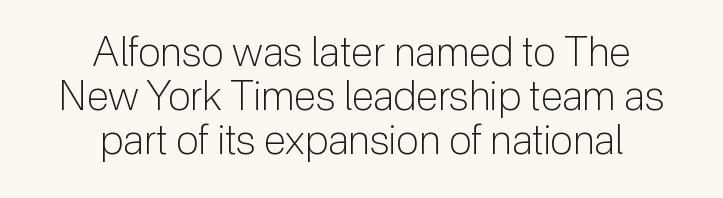
Weight: not bold — regular or lighter. If you folded the block vertically in half, each line would mirror itself in length. Looks like regular typesetting: each glyph gets only the width it needs. The line-height multiplier appears low, near solid setting.
